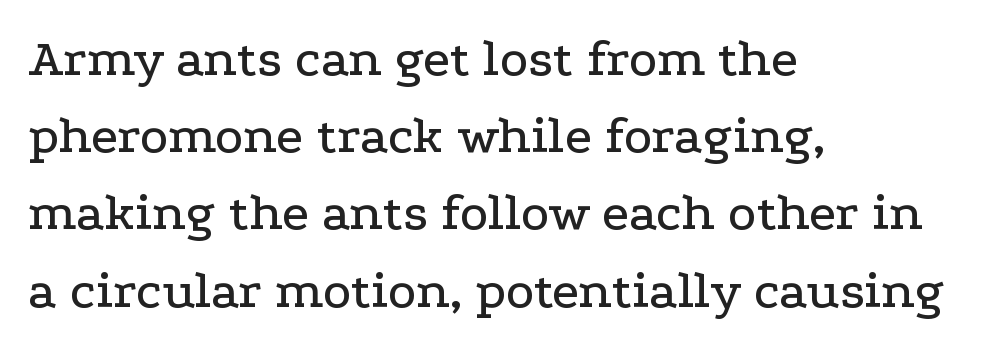
The leading is moderate, giving the passage an even texture. The space directly below the letters is spotless. A typesetter would call this proportional, since set widths differ per character. Line beginnings align vertically; line endings do not. Does extra space separate the letters? No, they use regular spacing.
